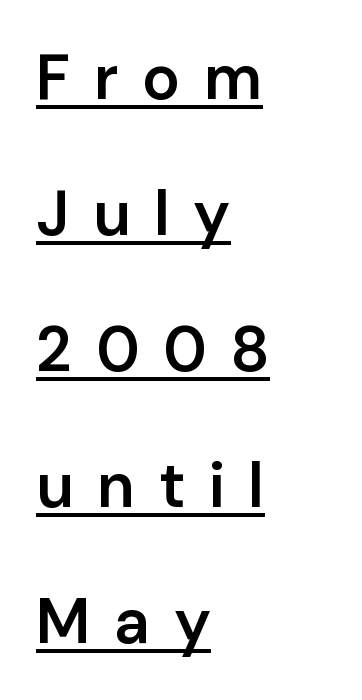
{"serif": "no", "italic": "no", "bold": "semi", "weight": "semibold", "width": "normal", "stroke_contrast": "low", "x_height": "medium", "monospaced": "no", "underline": "yes", "align": "left", "line_spacing": "loose", "line_spacing_ratio": 2.16, "letter_spacing": "wide", "letter_spacing_em": 0.37, "glyph_px": 63}
